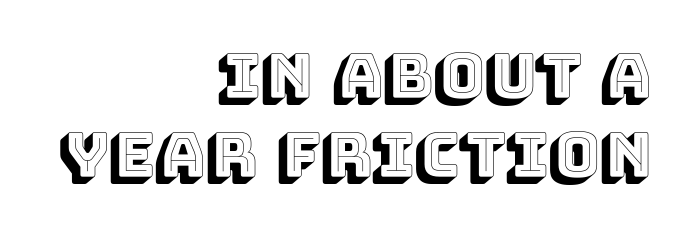
Q: Is the text italic (slanted)? A: No, it is upright.
Q: Is the text underlined? A: No.
Q: How is the paragraph aligned? A: Right-aligned.
Q: Is the spacing between letters normal or unusually wide? A: Normal.
Q: Is the spacing between lines tight, normal or loose? A: Normal.
Q: Width (condensed, normal, or wide)? A: Normal.
Q: x-height? A: Large.
Q: Monospaced? A: No.
